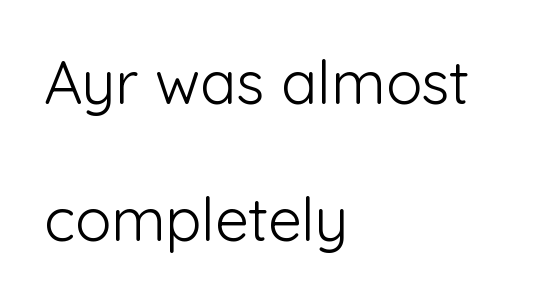
Q: Is the text bold? A: No.
Q: Is the text italic (slanted)? A: No, it is upright.
Q: Is the typeface a serif or a sans-serif typeface? A: Sans-serif.
Q: Is the text underlined? A: No.
Q: How is the paragraph aligned? A: Left-aligned.
Q: Is the spacing between letters normal or unusually wide? A: Normal.
Q: Is the spacing between lines tight, normal or loose? A: Loose.
Q: Width (condensed, normal, or wide)? A: Normal.
Q: Stroke contrast? A: Low.
Q: x-height? A: Medium.
Q: Monospaced? A: No.
